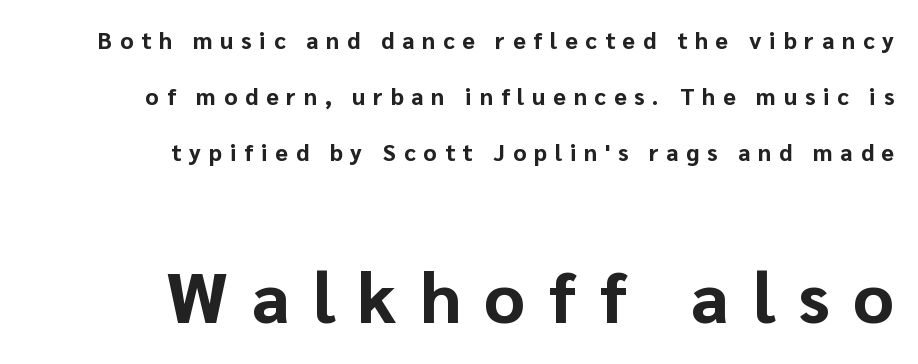
{"serif": "no", "italic": "no", "bold": "yes", "weight": "bold", "width": "normal", "stroke_contrast": "low", "x_height": "medium", "monospaced": "no", "underline": "no", "align": "right", "line_spacing": "loose", "line_spacing_ratio": 2.43, "letter_spacing": "wide", "letter_spacing_em": 0.34, "larger_block": "second", "size_ratio": 3.04, "glyph_px": 70}
